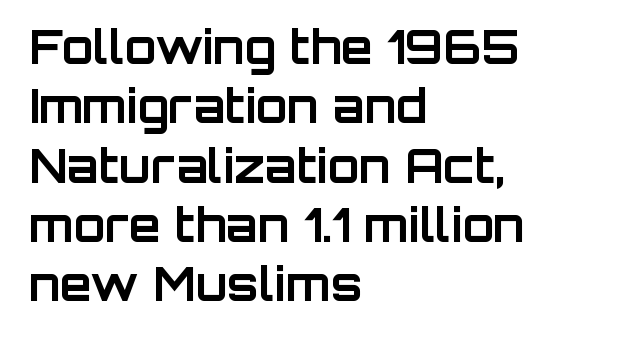
Observe the absence of serifs on each vertical stroke in this sample. In terms of letterspacing, this is plain default setting. Horizontal alignment here is leftward, the default for most running prose. In terms of leading, this rendering sits right in the middle. This sample has the flowing, uneven cadence of proportional lettering.
